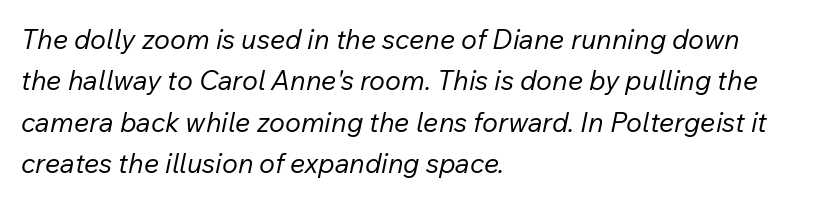
Q: Is the text bold? A: No.
Q: Is the text italic (slanted)? A: Yes, it leans right by about 12 degrees.
Q: Is the text underlined? A: No.
Q: How is the paragraph aligned? A: Left-aligned.
Q: Is the spacing between letters normal or unusually wide? A: Normal.
Q: Is the spacing between lines tight, normal or loose? A: Normal.
